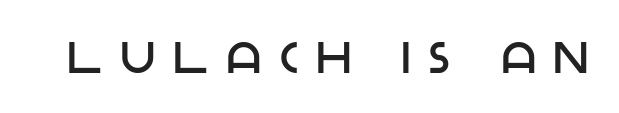
The image shows 44 px sans-serif type, upright; set unusually wide letter spacing (+0.44 em), not underlined; low stroke contrast and a large x-height.
